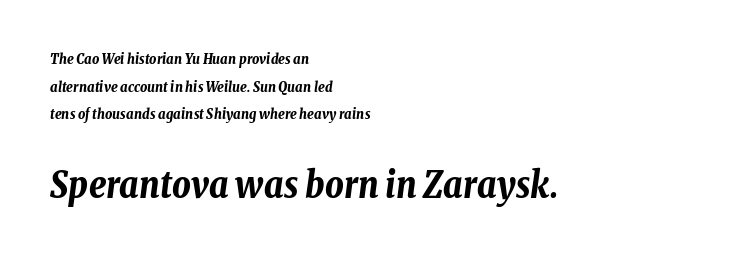
Q: Is the text bold? A: Yes.
Q: Is the text italic (slanted)? A: Yes, it leans right by about 8 degrees.
Q: Is the text underlined? A: No.
Q: How is the paragraph aligned? A: Left-aligned.
Q: Is the spacing between letters normal or unusually wide? A: Normal.
Q: Is the spacing between lines tight, normal or loose? A: Loose.
Q: Which block of text is set in a larger size, the first (top) or the second (bottom)? A: The second (bottom) one.
Q: Width (condensed, normal, or wide)? A: Condensed.
Q: Stroke contrast? A: Low.
Q: x-height? A: Medium.
Q: Monospaced? A: No.
